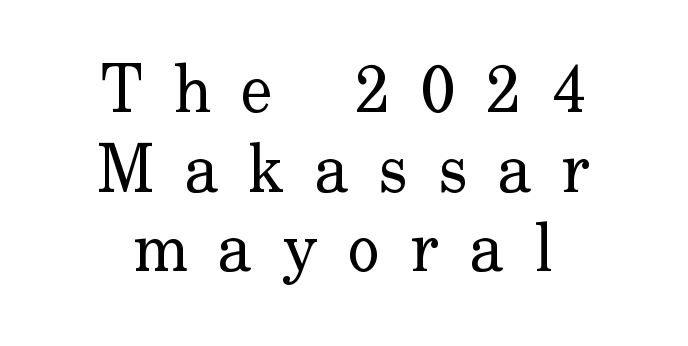
The image shows 67 px regular-weight serif type, upright; set centered, line spacing 1.19x, unusually wide letter spacing (+0.46 em), not underlined; low stroke contrast and a small x-height.
